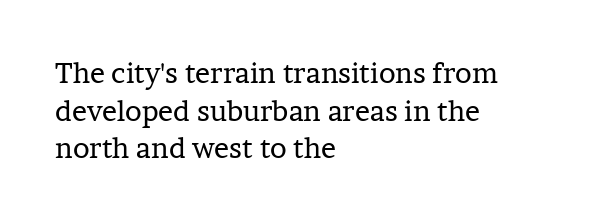
Compared with typical body copy, the letter spacing here is the same. The typography opts for an upright posture over an oblique one. Does the type have serifs? Yes, each stem ends in a small foot. The font is comparable to plain body text, perhaps lighter. Quick note: underline off.
